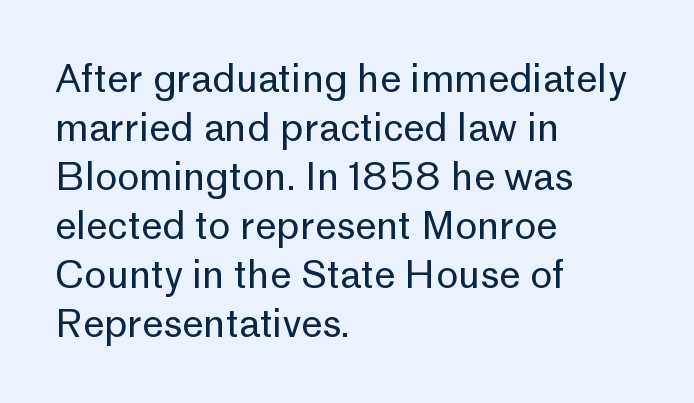
The image shows 38 px regular-weight sans-serif type, upright; set left-aligned, normal line spacing (1.29x), normal letter spacing, not underlined; low stroke contrast and a medium x-height.
